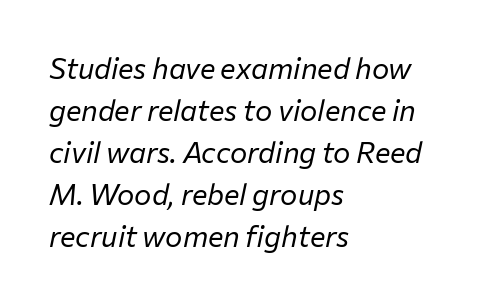
The image shows 29 px regular-weight type, italic (leaning right); set left-aligned, normal line spacing (1.45x), normal letter spacing, not underlined; low stroke contrast and a medium x-height.
